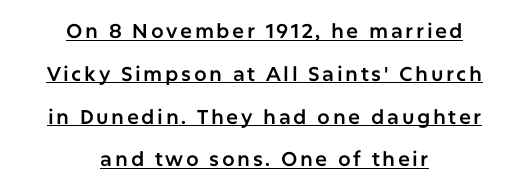
The image shows 20 px text type, upright; set centered, loose line spacing (2.14x), underlined.
